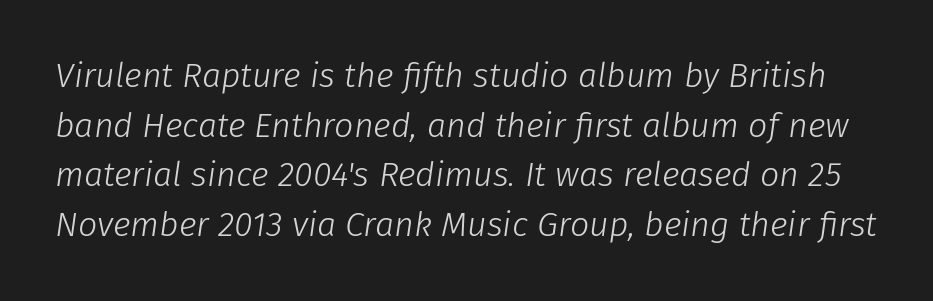
The image shows 34 px light type, italic (leaning right); set normal line spacing (1.46x), normal letter spacing, not underlined; low stroke contrast and a medium x-height.
